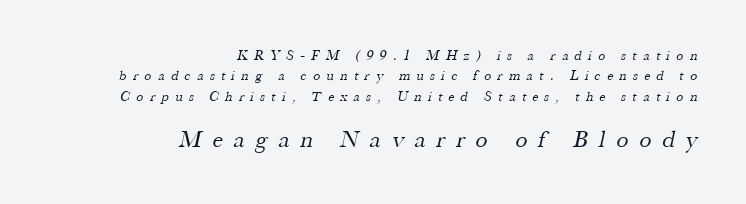
Q: Is the text bold? A: No.
Q: Is the text underlined? A: No.
Q: How is the paragraph aligned? A: Right-aligned.
Q: Is the spacing between letters normal or unusually wide? A: Unusually wide.
Q: Is the spacing between lines tight, normal or loose? A: Normal.
Q: Which block of text is set in a larger size, the first (top) or the second (bottom)? A: The second (bottom) one.
